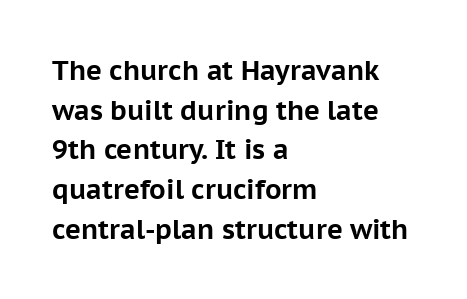
The glyphs are unaccompanied by any horizontal stroke below them. The characters look thick and weighty, a clear bold. Horizontally, the lines are justified to the leading edge only. Successive baselines arrive at the customary interval. Ordinary non-slanted type is in use.
